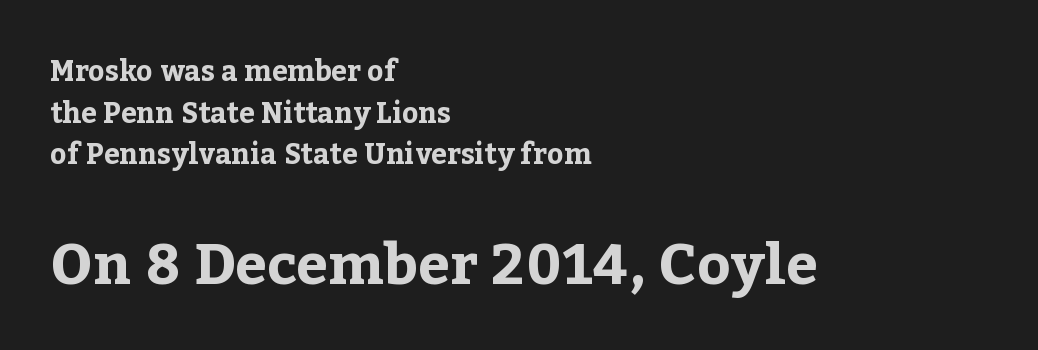
Q: Is the text bold? A: Yes.
Q: Is the text italic (slanted)? A: No, it is upright.
Q: Is the typeface a serif or a sans-serif typeface? A: Serif.
Q: Is the text underlined? A: No.
Q: How is the paragraph aligned? A: Left-aligned.
Q: Is the spacing between letters normal or unusually wide? A: Normal.
Q: Is the spacing between lines tight, normal or loose? A: Normal.
Q: Which block of text is set in a larger size, the first (top) or the second (bottom)? A: The second (bottom) one.
Q: Width (condensed, normal, or wide)? A: Normal.
Q: Stroke contrast? A: Low.
Q: x-height? A: Medium.
Q: Monospaced? A: No.
